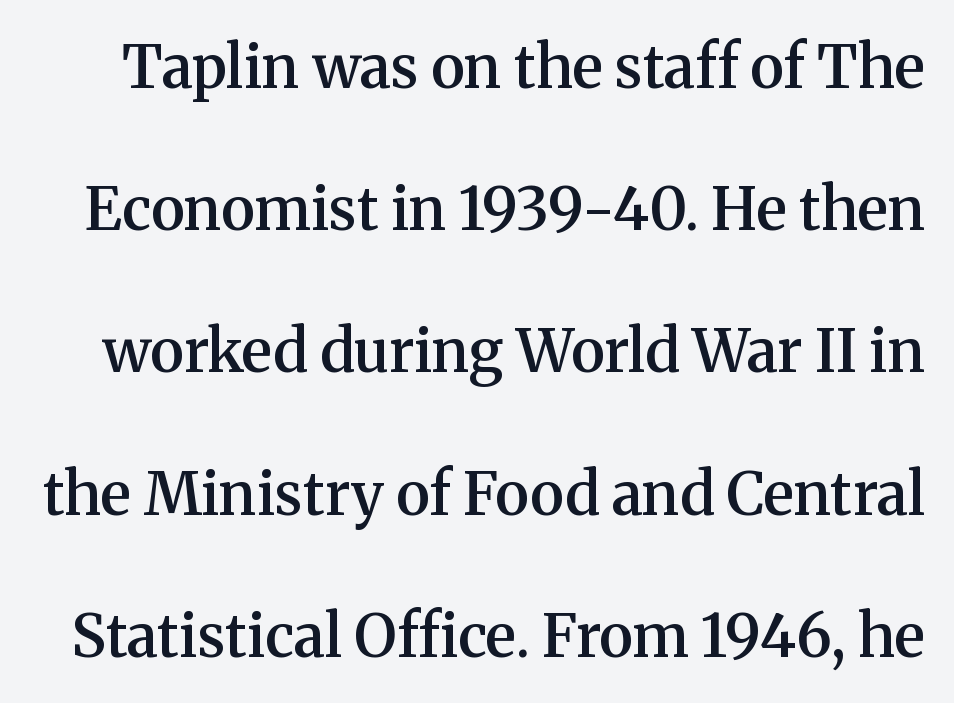
{"serif": "yes", "italic": "no", "bold": "semi", "weight": "semibold", "width": "normal", "stroke_contrast": "medium", "x_height": "medium", "monospaced": "no", "underline": "no", "line_spacing": "loose", "line_spacing_ratio": 2.41, "letter_spacing": "normal", "letter_spacing_em": 0.0, "glyph_px": 59}
